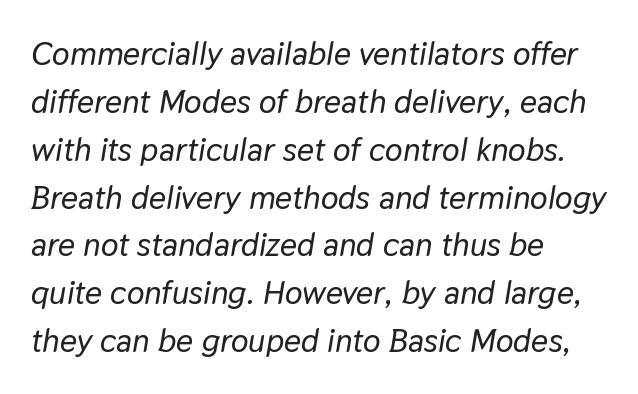
The image shows 33 px text type, italic (leaning right); set left-aligned, normal line spacing (1.45x), normal letter spacing, not underlined; low stroke contrast and a medium x-height.
